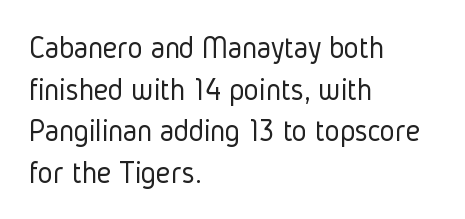
{"serif": "no", "italic": "no", "bold": "no", "weight": "light", "width": "condensed", "stroke_contrast": "low", "x_height": "medium", "monospaced": "no", "underline": "no", "align": "left", "line_spacing": "normal", "line_spacing_ratio": 1.3, "letter_spacing": "normal", "letter_spacing_em": 0.0, "glyph_px": 32}
